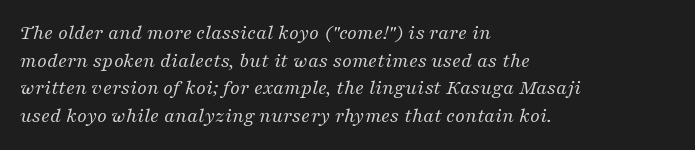
The image shows 21 px text type, italic (leaning right); set left-aligned, normal line spacing (1.32x), normal letter spacing, not underlined.
